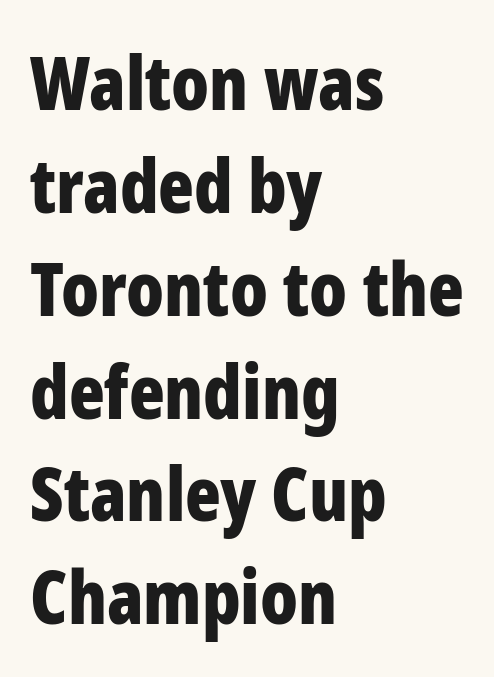
{"serif": "no", "italic": "no", "bold": "yes", "weight": "bold", "width": "condensed", "stroke_contrast": "low", "x_height": "medium", "monospaced": "no", "underline": "no", "align": "left", "line_spacing": "normal", "line_spacing_ratio": 1.39, "letter_spacing": "normal", "letter_spacing_em": 0.0, "glyph_px": 74}
